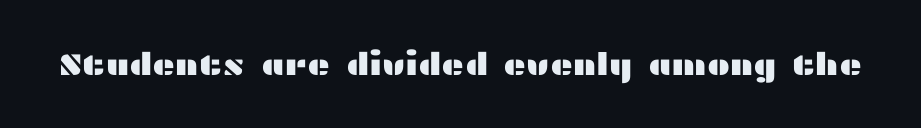
{"serif": "no", "italic": "no", "width": "wide", "stroke_contrast": "medium", "x_height": "medium", "monospaced": "no", "underline": "no", "letter_spacing": "normal", "letter_spacing_em": 0.0, "glyph_px": 31}
